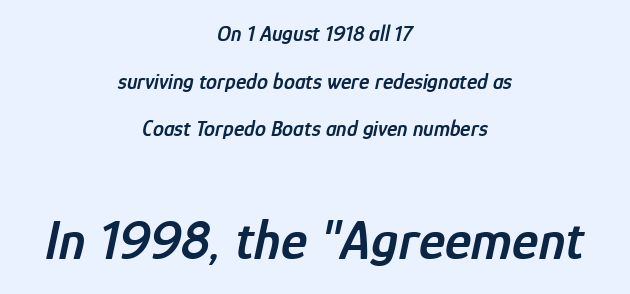
Looks like regular typesetting: each glyph gets only the width it needs. One glance says open: line gaps are wider than usual. Every letter is mildly thick-stroked: semibold rather than bold. Letter spacing: default. Size contrast runs from small at the top to large at the bottom.
